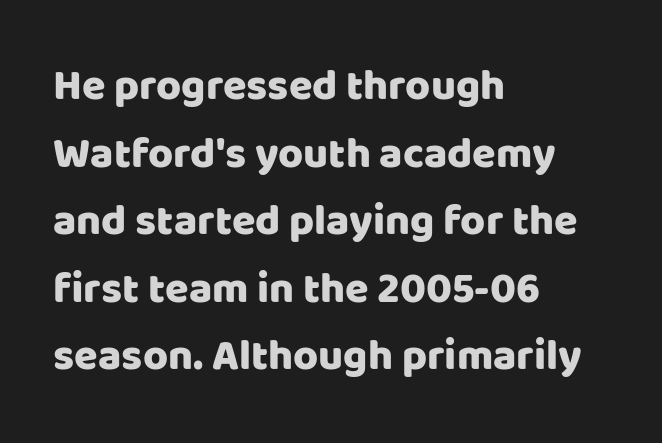
{"serif": "no", "italic": "no", "width": "normal", "stroke_contrast": "low", "x_height": "large", "monospaced": "no", "underline": "no", "align": "left", "line_spacing": "normal", "line_spacing_ratio": 1.57, "letter_spacing": "normal", "letter_spacing_em": 0.0, "glyph_px": 43}
